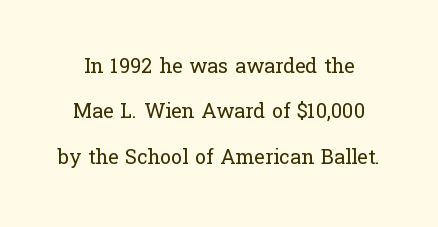
The image shows 20 px text type, upright; set loose line spacing (2.27x), normal letter spacing, not underlined.
